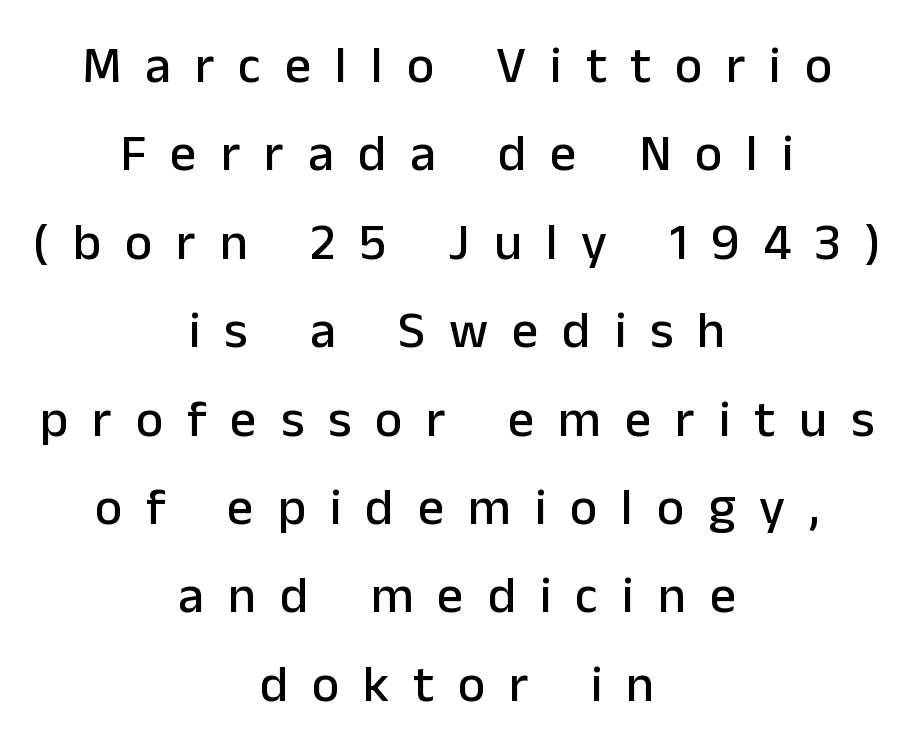
Posture: vertical. In terms of letterform style, serifs are entirely absent. Regular leading. Neither beginnings nor endings align; midpoints do.
